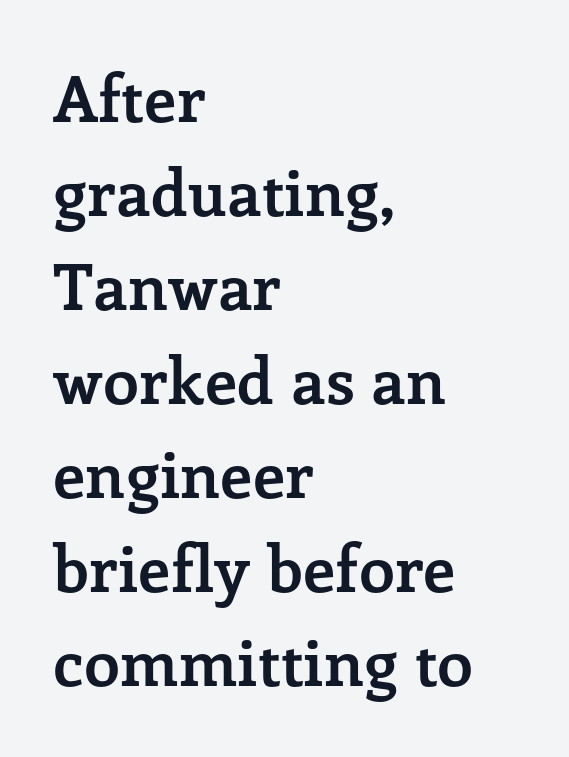
Q: Is the text bold? A: Yes.
Q: Is the text italic (slanted)? A: No, it is upright.
Q: Is the typeface a serif or a sans-serif typeface? A: Serif.
Q: Is the text underlined? A: No.
Q: How is the paragraph aligned? A: Left-aligned.
Q: Is the spacing between letters normal or unusually wide? A: Normal.
Q: Is the spacing between lines tight, normal or loose? A: Normal.
Q: Width (condensed, normal, or wide)? A: Normal.
Q: Stroke contrast? A: Low.
Q: x-height? A: Medium.
Q: Monospaced? A: No.
